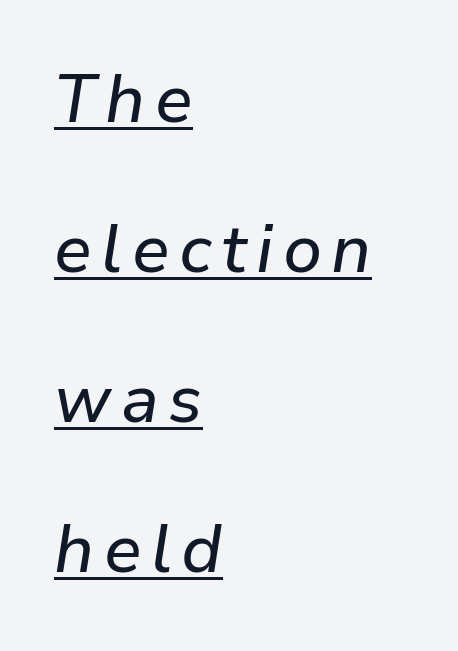
The setting favours the left margin, as ordinary paragraphs usually do. There's an unmistakable incline to the writing here. Looks like regular typesetting: each glyph gets only the width it needs. The space between consecutive lines is lavish. Beneath each row of characters lies a ruled line.
